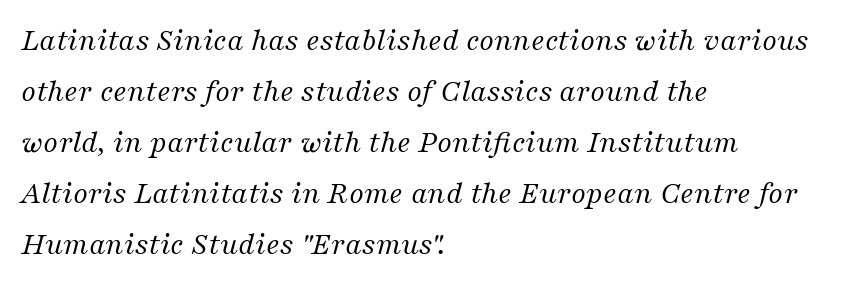
The image shows 32 px regular-weight serif type, italic (leaning right); set left-aligned, normal line spacing (1.59x), normal letter spacing, not underlined; medium stroke contrast and a medium x-height.
